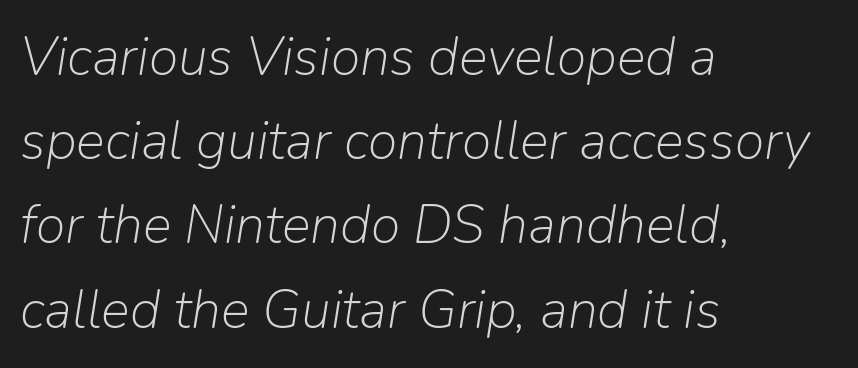
Successive baselines arrive at the customary interval. These lines are rendered in a variable-pitch font. No extra tracking has been applied to these lines. The strokes are not fattened; the text isn't bold. You can tell it's italic because the verticals aren't actually vertical.
